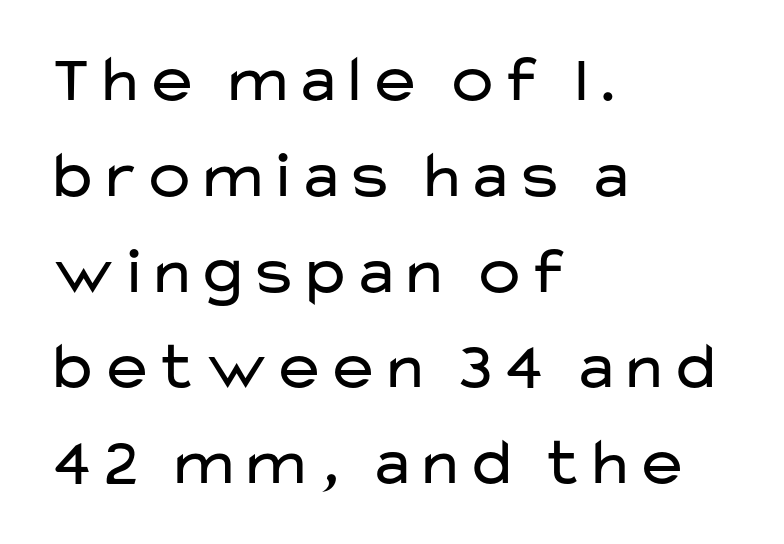
The image shows 67 px regular-weight, wide sans-serif type, upright; set left-aligned, normal line spacing (1.43x), normal letter spacing, not underlined; low stroke contrast and a medium x-height.
